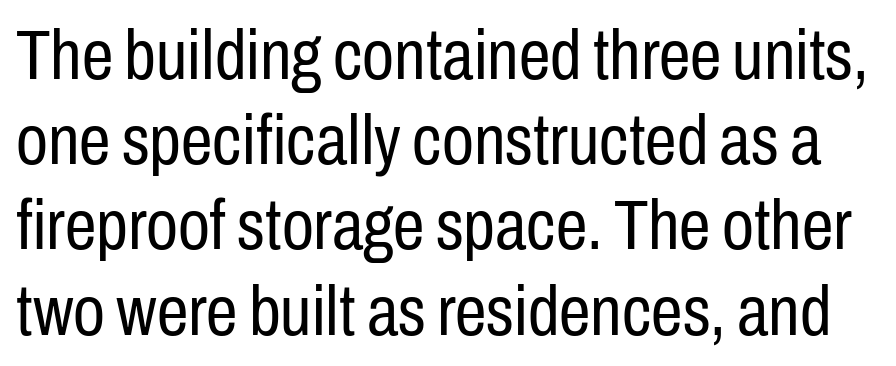
Q: Is the text bold? A: No.
Q: Is the text italic (slanted)? A: No, it is upright.
Q: Is the typeface a serif or a sans-serif typeface? A: Sans-serif.
Q: Is the text underlined? A: No.
Q: Is the spacing between letters normal or unusually wide? A: Normal.
Q: Width (condensed, normal, or wide)? A: Condensed.
Q: Stroke contrast? A: Low.
Q: x-height? A: Medium.
Q: Monospaced? A: No.
